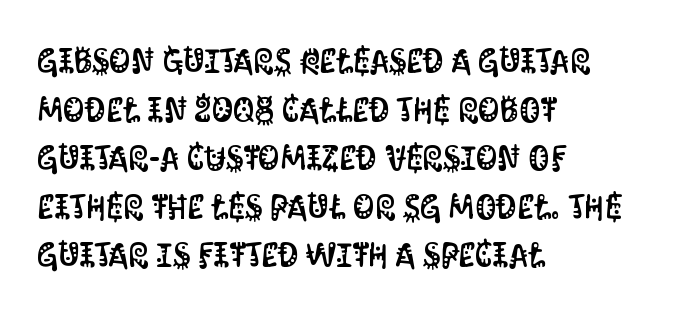
Q: Is the text italic (slanted)? A: No, it is upright.
Q: Is the typeface a serif or a sans-serif typeface? A: Sans-serif.
Q: Is the text underlined? A: No.
Q: How is the paragraph aligned? A: Left-aligned.
Q: Is the spacing between letters normal or unusually wide? A: Normal.
Q: Is the spacing between lines tight, normal or loose? A: Normal.
Q: Width (condensed, normal, or wide)? A: Condensed.
Q: Stroke contrast? A: Medium.
Q: x-height? A: Large.
Q: Monospaced? A: No.
